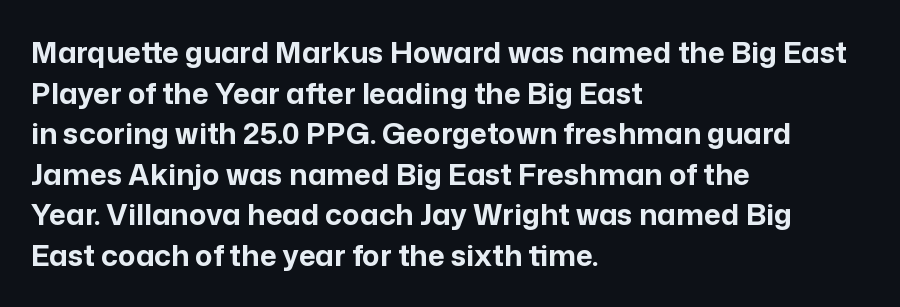
The image shows 29 px bold sans-serif type, upright; set left-aligned, normal line spacing (1.4x), normal letter spacing, not underlined; low stroke contrast and a medium x-height.
